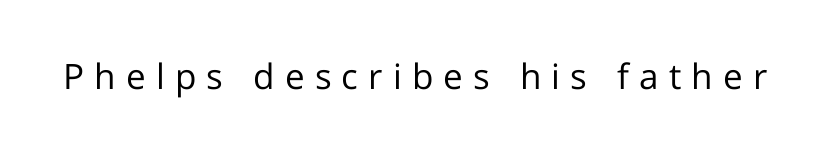
{"serif": "no", "italic": "no", "bold": "no", "weight": "regular", "width": "normal", "stroke_contrast": "low", "x_height": "medium", "monospaced": "no", "underline": "no", "letter_spacing": "wide", "letter_spacing_em": 0.29, "glyph_px": 35}
